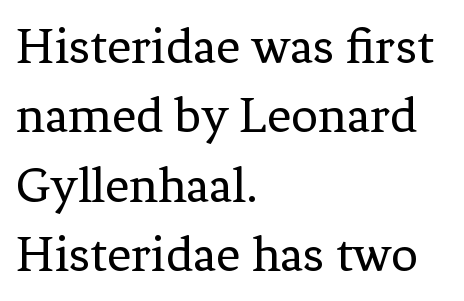
{"serif": "yes", "italic": "no", "bold": "no", "weight": "regular", "width": "normal", "stroke_contrast": "low", "x_height": "medium", "monospaced": "no", "underline": "no", "align": "left", "line_spacing": "normal", "line_spacing_ratio": 1.31, "letter_spacing": "normal", "letter_spacing_em": 0.0, "glyph_px": 53}
